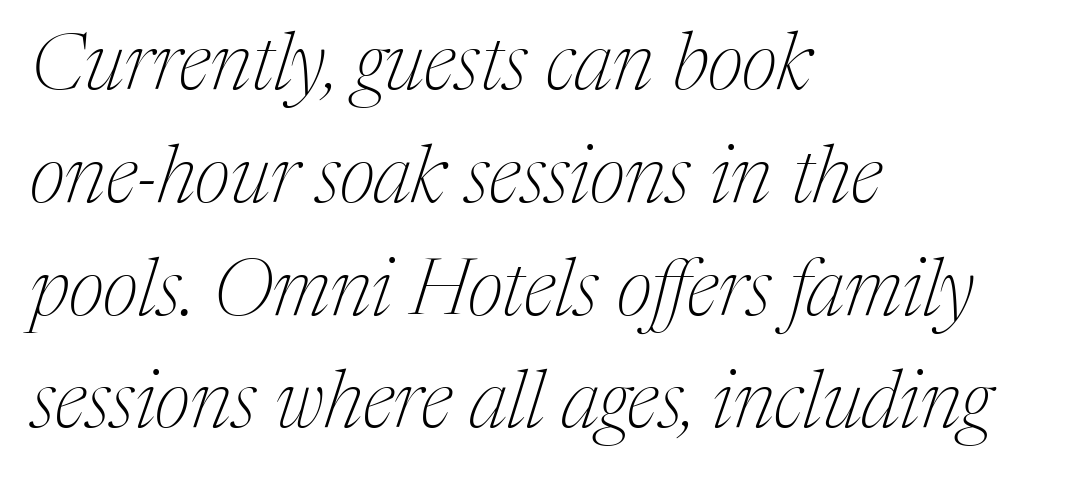
{"serif": "yes", "italic": "yes", "lean": "right", "slant_degrees": 17, "bold": "no", "weight": "thin", "width": "normal", "stroke_contrast": "medium", "x_height": "medium", "monospaced": "no", "underline": "no", "align": "left", "line_spacing": "normal", "line_spacing_ratio": 1.41, "letter_spacing": "normal", "letter_spacing_em": 0.0, "glyph_px": 80}
